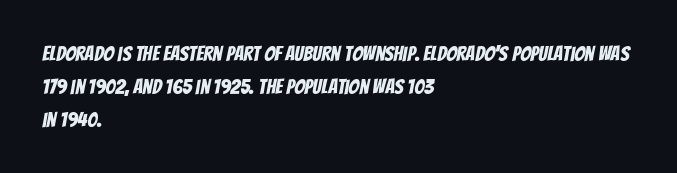
{"underline": "no", "align": "left", "line_spacing": "normal", "line_spacing_ratio": 1.56, "letter_spacing": "normal", "letter_spacing_em": 0.0, "glyph_px": 21}
